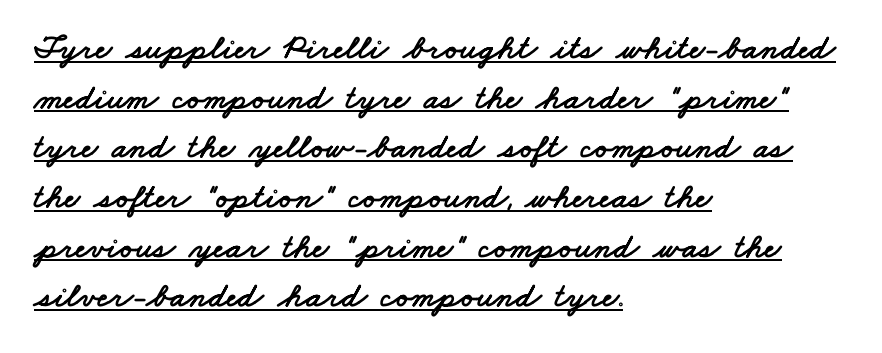
{"serif": "no", "width": "wide", "stroke_contrast": "low", "x_height": "small", "monospaced": "no", "underline": "yes", "align": "left", "line_spacing": "normal", "line_spacing_ratio": 1.42, "letter_spacing": "normal", "letter_spacing_em": 0.0, "glyph_px": 35}
